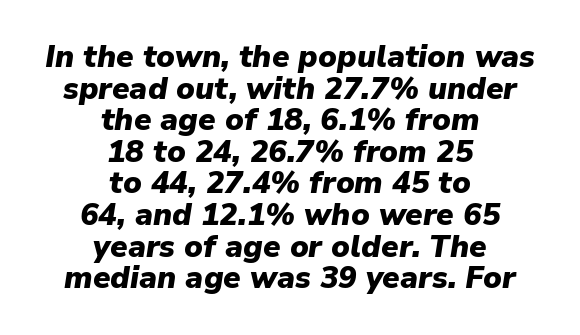
The image shows 31 px heavy type, italic (leaning right); set centered, tight line spacing (1.02x), normal letter spacing, not underlined; low stroke contrast and a medium x-height.
